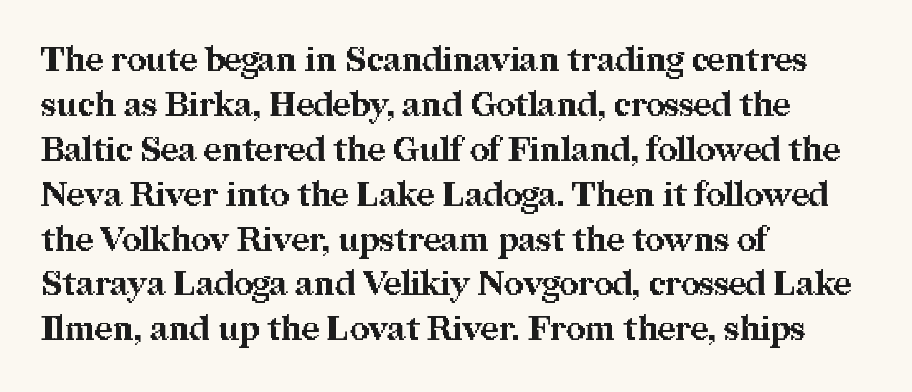
{"serif": "yes", "italic": "no", "bold": "yes", "weight": "bold", "width": "normal", "stroke_contrast": "medium", "x_height": "medium", "monospaced": "no", "underline": "no", "align": "left", "line_spacing": "normal", "line_spacing_ratio": 1.36, "letter_spacing": "normal", "letter_spacing_em": 0.0, "glyph_px": 33}
